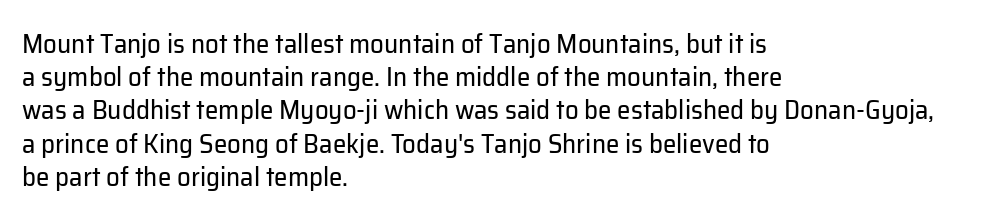
{"italic": "no", "bold": "no", "underline": "no", "align": "left", "line_spacing_ratio": 1.23, "letter_spacing": "normal", "letter_spacing_em": 0.0, "glyph_px": 27}
